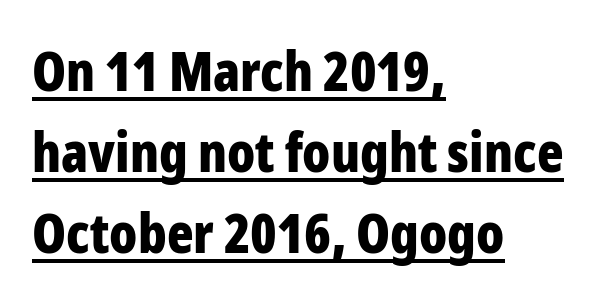
The passage is arranged the way most books set body copy — flush left. Nobody touched the tracking dial on this one. The designer left line spacing at the default. What decoration does the sample have? An underline. Think of a printed novel: that variable character pitch is what you see here. Rendered with straight, roman letterforms.
